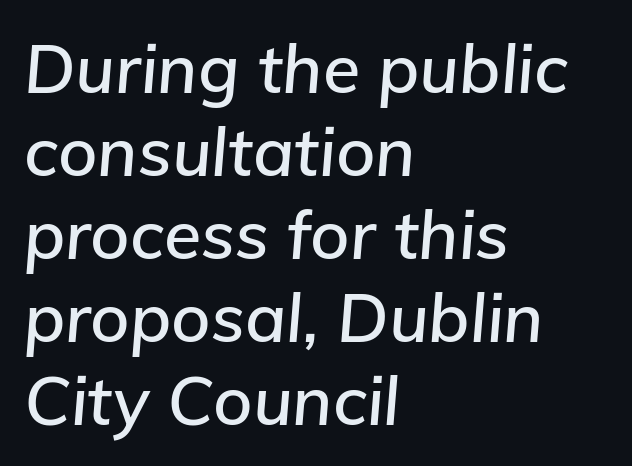
{"italic": "yes", "lean": "right", "slant_degrees": 5, "width": "normal", "stroke_contrast": "low", "x_height": "medium", "monospaced": "no", "underline": "no", "align": "left", "line_spacing_ratio": 1.22, "letter_spacing": "normal", "letter_spacing_em": 0.0, "glyph_px": 68}
